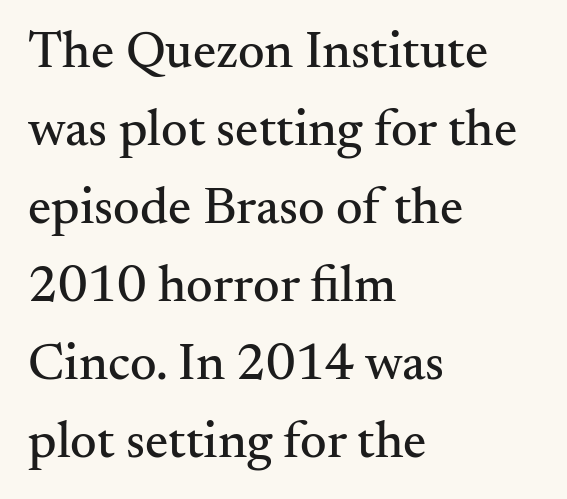
The image shows 52 px serif type, upright; set left-aligned, normal line spacing (1.5x), normal letter spacing, not underlined; medium stroke contrast and a small x-height.
